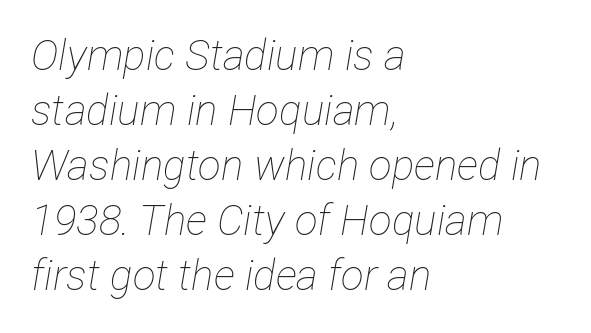
The image shows 42 px thin, condensed type, italic (leaning right); set left-aligned, normal line spacing (1.31x), normal letter spacing, not underlined; low stroke contrast and a medium x-height.
